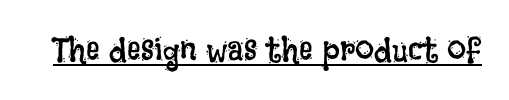
The image shows 34 px regular-weight, condensed type, upright; set normal letter spacing, underlined; low stroke contrast and a large x-height.
